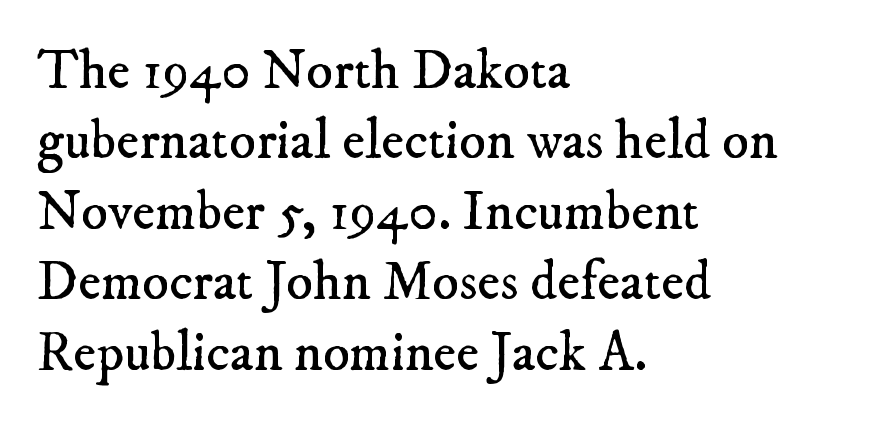
The image shows 55 px regular-weight serif type; set left-aligned, normal line spacing (1.28x), normal letter spacing, not underlined; low stroke contrast and a small x-height.
